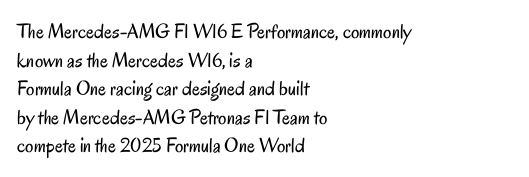
{"italic": "no", "bold": "no", "underline": "no", "align": "left", "line_spacing": "normal", "line_spacing_ratio": 1.36, "letter_spacing": "normal", "letter_spacing_em": 0.0, "glyph_px": 21}
